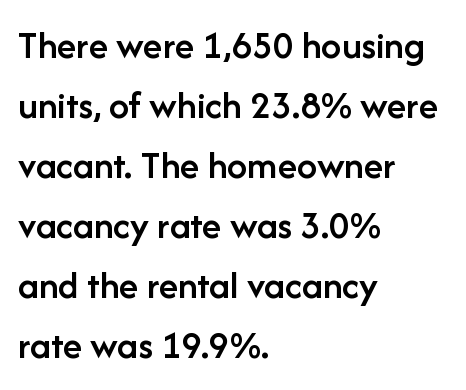
Each letter keeps its own natural width here, so spacing adapts to shape. These lines stack with their left ends in a neat column. Font category for this specimen: sans-serif. On the weight axis this lands at semibold, roughly 600.
